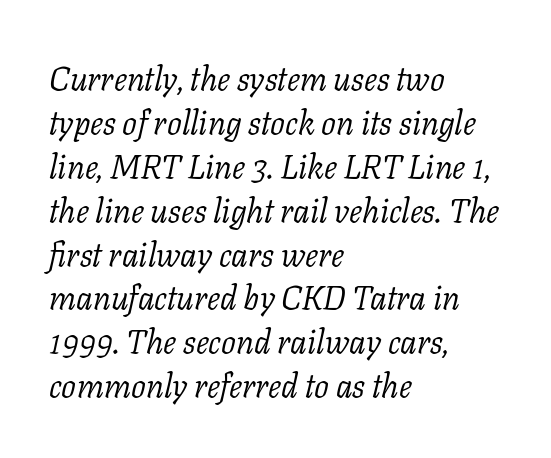
I'd call this a serif setting — the letters wear small feet. The foot of each line stays bare and open. Inter-character spacing is left at the font's built-in metrics. Stroke mass is kept to a normal reading level or below.
